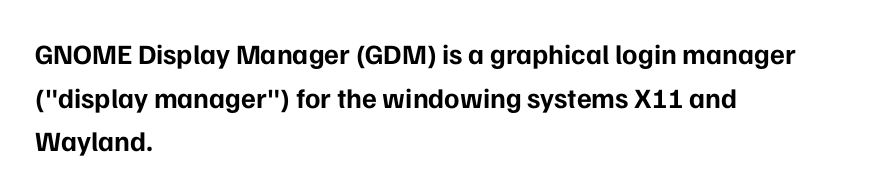
Q: Is the text bold? A: Yes.
Q: Is the text italic (slanted)? A: No, it is upright.
Q: Is the typeface a serif or a sans-serif typeface? A: Sans-serif.
Q: Is the text underlined? A: No.
Q: How is the paragraph aligned? A: Left-aligned.
Q: Is the spacing between letters normal or unusually wide? A: Normal.
Q: Is the spacing between lines tight, normal or loose? A: Normal.
Q: Width (condensed, normal, or wide)? A: Normal.
Q: Stroke contrast? A: Low.
Q: x-height? A: Medium.
Q: Monospaced? A: No.
